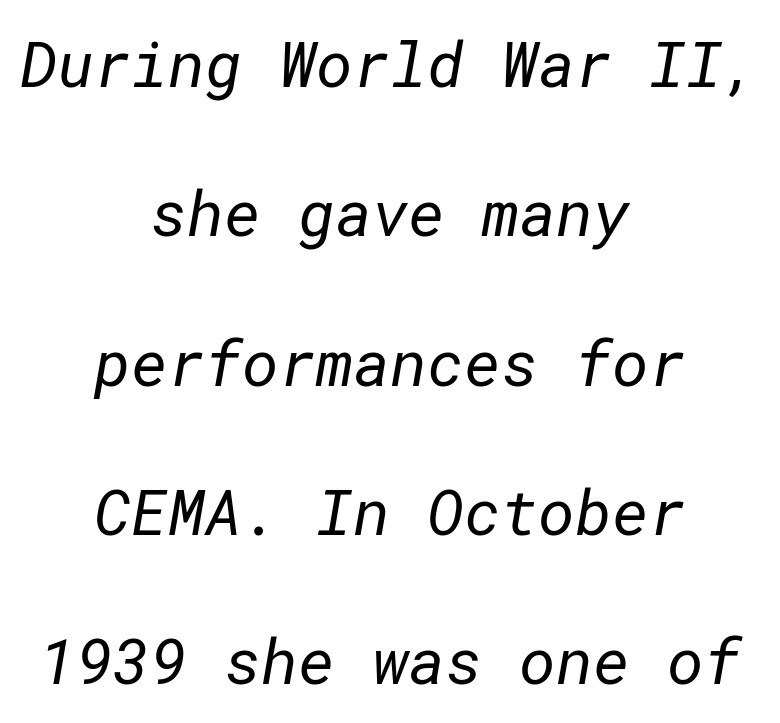
The image shows 63 px regular-weight sans-serif type; set centered, loose line spacing (2.37x), normal letter spacing, not underlined; low stroke contrast and a medium x-height.
